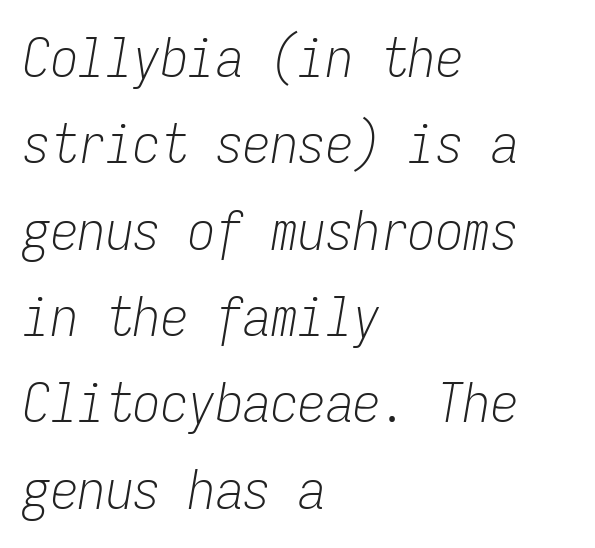
{"italic": "yes", "lean": "right", "slant_degrees": 9, "bold": "no", "weight": "light", "width": "condensed", "stroke_contrast": "low", "x_height": "medium", "monospaced": "yes", "underline": "no", "align": "left", "line_spacing": "normal", "line_spacing_ratio": 1.57, "letter_spacing": "normal", "letter_spacing_em": 0.0, "glyph_px": 55}
